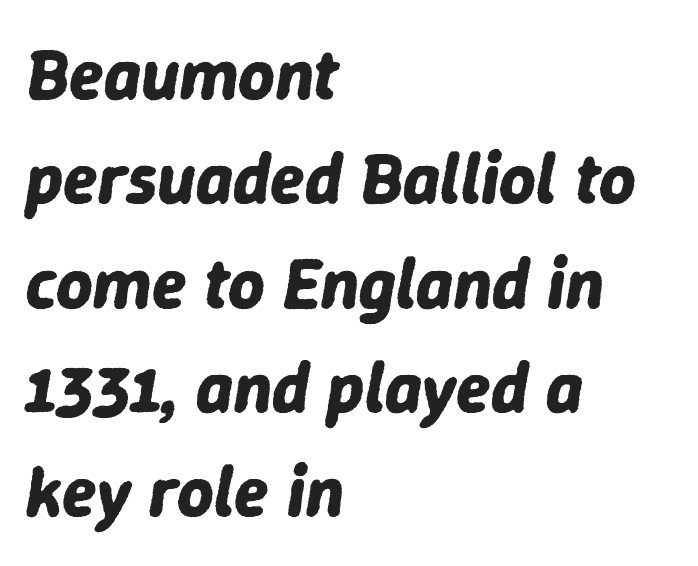
Q: Is the text bold? A: Yes.
Q: Is the text italic (slanted)? A: Yes, it leans right by about 9 degrees.
Q: Is the text underlined? A: No.
Q: How is the paragraph aligned? A: Left-aligned.
Q: Is the spacing between letters normal or unusually wide? A: Normal.
Q: Is the spacing between lines tight, normal or loose? A: Normal.
Q: Width (condensed, normal, or wide)? A: Normal.
Q: Stroke contrast? A: Low.
Q: x-height? A: Medium.
Q: Monospaced? A: No.
